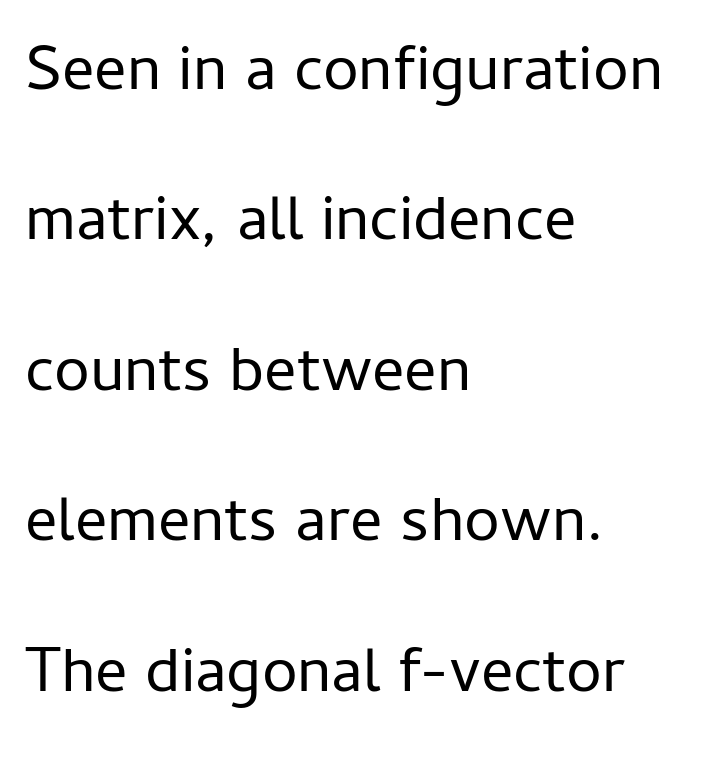
The image shows 64 px regular-weight sans-serif type, upright; set left-aligned, loose line spacing (2.35x), normal letter spacing, not underlined; low stroke contrast and a medium x-height.
